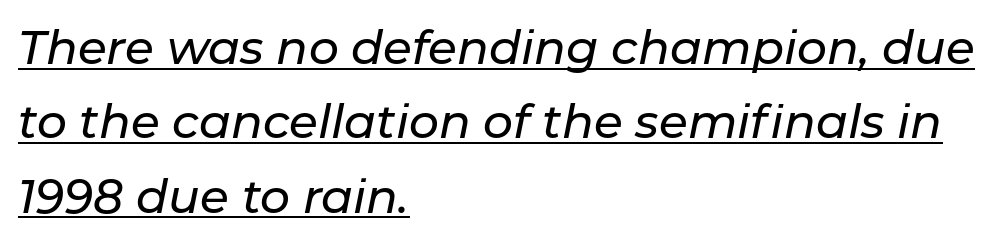
Note the varied advance widths — an 'i' is clearly narrower than an 'm'. Summary of vertical rhythm: regular, with standard interline spacing. The sample's only ornament is a line tracing under the words. Looking at the ascenders, they clearly lean. This sample is left-justified, so line endings fall wherever the words run out. Default kerning and tracking; the words read as compact shapes.
